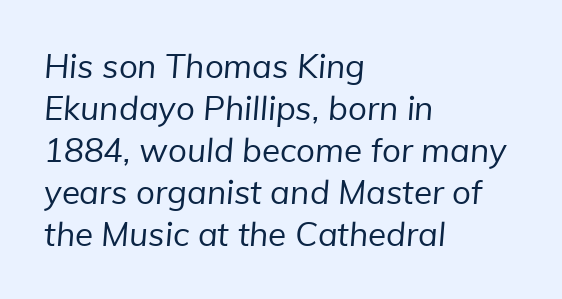
Think of a printed novel: that variable character pitch is what you see here. The rendering shows plain stroke endings on the letterforms — a sans-serif design. Between one letter and the next there's only the usual sliver of space. Notice how the passage keeps a crisp vertical edge on the left only. Stem width sits at or under what a default text font uses. Descenders are the only things crossing below the line.
